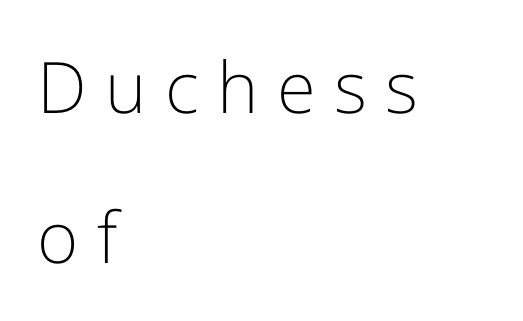
The image shows 71 px light sans-serif type, upright; set left-aligned, loose line spacing (2.11x), unusually wide letter spacing (+0.26 em), not underlined; low stroke contrast and a medium x-height.
